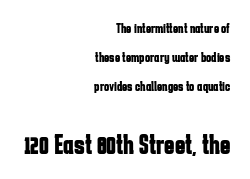
Top chunk: small. Bottom chunk: large. Each line ends at the same right margin while the left side varies. Honestly, the letter spacing is just normal — you wouldn't notice it. I'd describe the lettering as bold — thick and assertive. The rendering shows plain stroke endings on the letterforms — a sans-serif design. The passage shown is typed in a proportional face where columns would drift.
